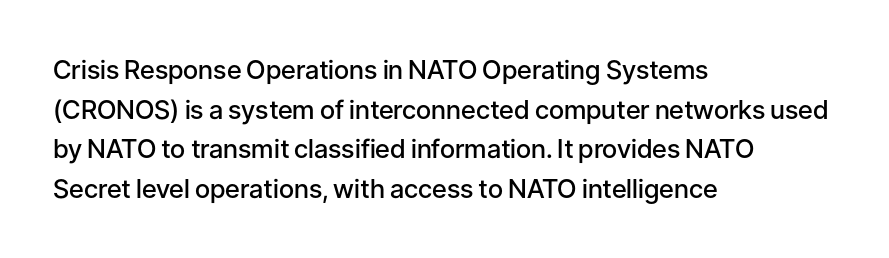
{"italic": "no", "bold": "semi", "underline": "no", "align": "left", "line_spacing": "normal", "line_spacing_ratio": 1.52, "letter_spacing": "normal", "letter_spacing_em": 0.0, "glyph_px": 26}
